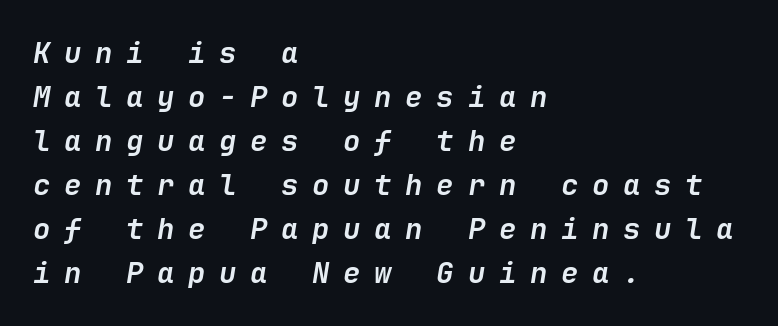
The rows are spaced the way most documents space them. Leftover space on each line is placed entirely after the last word. The font's italic variant was chosen for this text. Each glyph is drawn with heavy, bold strokes.
